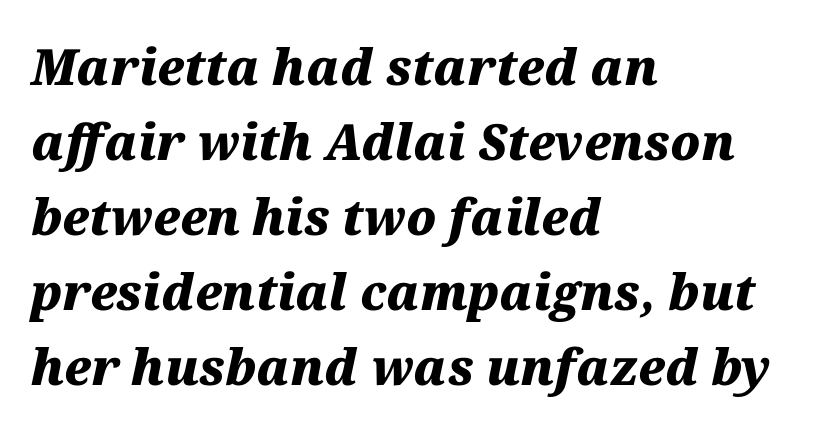
{"italic": "yes", "lean": "right", "slant_degrees": 12, "bold": "yes", "weight": "heavy", "width": "normal", "stroke_contrast": "medium", "x_height": "medium", "monospaced": "no", "underline": "no", "align": "left", "line_spacing": "normal", "line_spacing_ratio": 1.5, "letter_spacing": "normal", "letter_spacing_em": 0.0, "glyph_px": 50}
